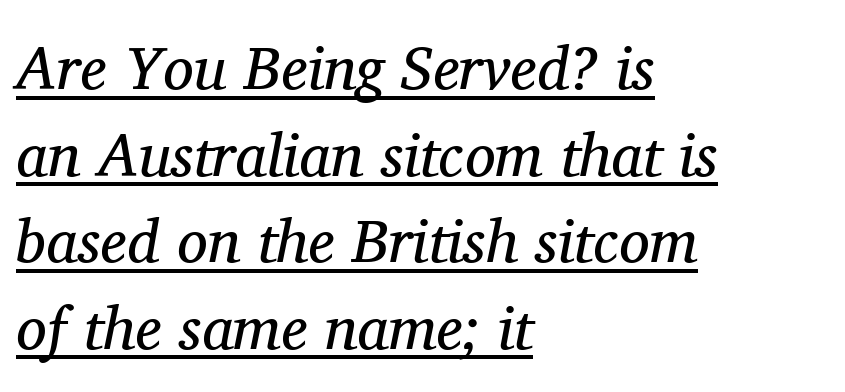
Q: Is the text bold? A: No.
Q: Is the text italic (slanted)? A: Yes, it leans right by about 11 degrees.
Q: Is the typeface a serif or a sans-serif typeface? A: Serif.
Q: Is the text underlined? A: Yes.
Q: How is the paragraph aligned? A: Left-aligned.
Q: Is the spacing between letters normal or unusually wide? A: Normal.
Q: Is the spacing between lines tight, normal or loose? A: Normal.
Q: Width (condensed, normal, or wide)? A: Normal.
Q: Stroke contrast? A: Medium.
Q: x-height? A: Medium.
Q: Monospaced? A: No.
